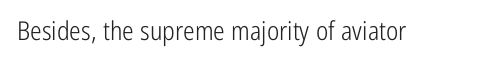
The image shows 26 px text type, upright; set normal letter spacing, not underlined.
